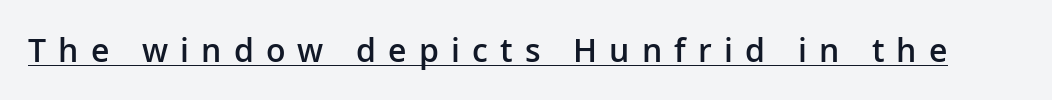
The image shows 32 px semibold sans-serif type, upright; set unusually wide letter spacing (+0.38 em), underlined; low stroke contrast and a medium x-height.
